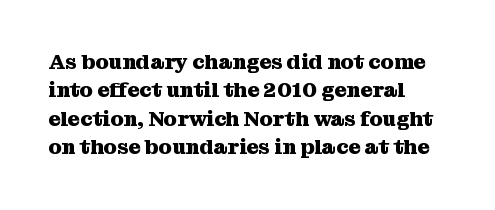
The lines in this sample share a left origin and differ only in where they stop. The block of text has a typical density, with ordinary space between rows. Posture: upright roman. The characters look thick and weighty, a clear bold. Letters rest on an invisible, unmarked baseline. There is no visible air inserted between adjacent glyphs.
